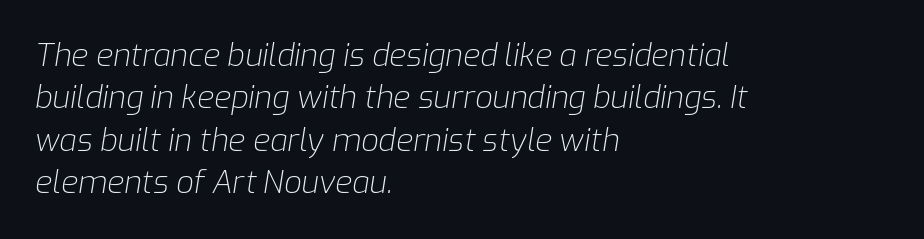
The image shows 31 px light type, italic (leaning right); set left-aligned, normal line spacing (1.37x), normal letter spacing, not underlined; low stroke contrast and a medium x-height.
